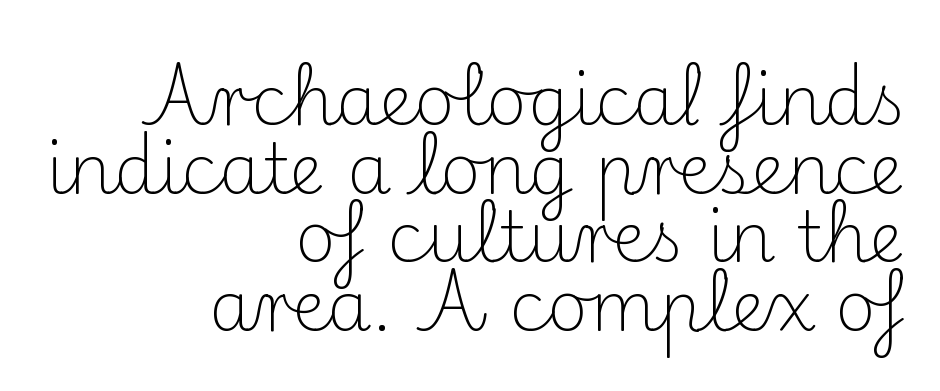
The image shows 70 px light serif type, upright; set right-aligned, tight line spacing (0.98x), normal letter spacing, not underlined; medium stroke contrast and a small x-height.
